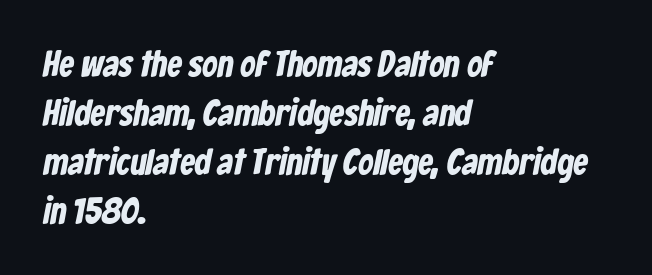
These lines keep a tight, regular rhythm from letter to letter. This rendering features lettering with no underline. The rendering uses a moderate line-height, typical for paragraphs. Each letter keeps its own natural width here, so spacing adapts to shape. Each line starts at the same left margin while the right side varies. The glyphs have the mass of a bold cut.
